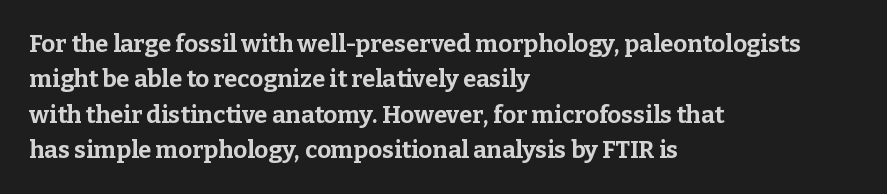
{"italic": "no", "bold": "yes", "underline": "no", "align": "left", "line_spacing": "normal", "line_spacing_ratio": 1.47, "letter_spacing": "normal", "letter_spacing_em": 0.0, "glyph_px": 24}
